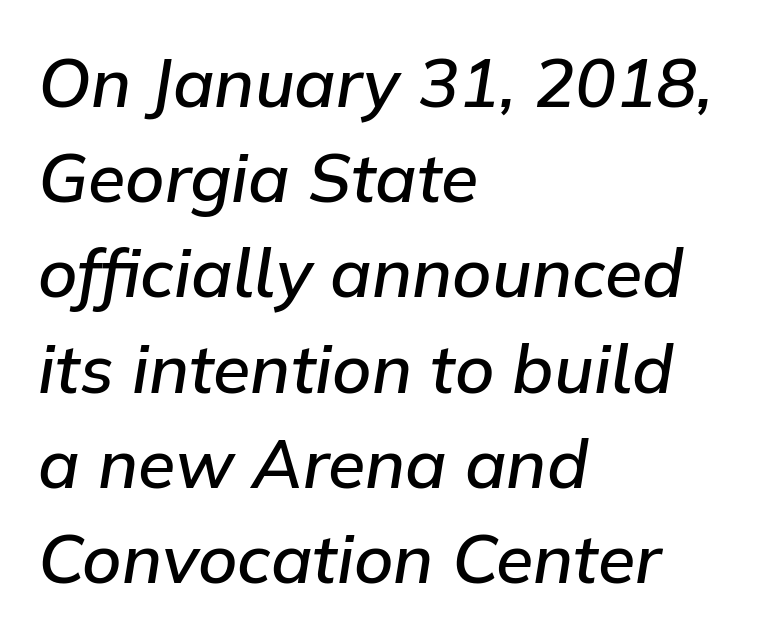
{"italic": "yes", "lean": "right", "slant_degrees": 9, "bold": "semi", "weight": "semibold", "width": "normal", "stroke_contrast": "low", "x_height": "medium", "monospaced": "no", "underline": "no", "align": "left", "line_spacing": "normal", "line_spacing_ratio": 1.4, "letter_spacing": "normal", "letter_spacing_em": 0.0, "glyph_px": 68}
